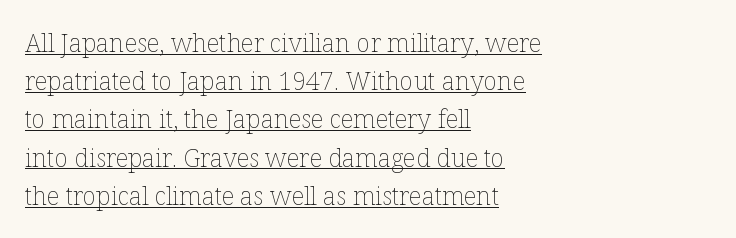
Q: Is the text bold? A: No.
Q: Is the text italic (slanted)? A: No, it is upright.
Q: Is the text underlined? A: Yes.
Q: How is the paragraph aligned? A: Left-aligned.
Q: Is the spacing between letters normal or unusually wide? A: Normal.
Q: Is the spacing between lines tight, normal or loose? A: Normal.
